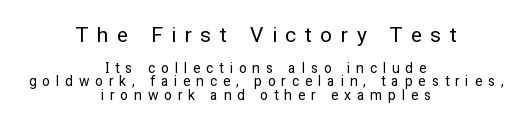
{"italic": "no", "bold": "no", "underline": "no", "align": "center", "line_spacing": "tight", "line_spacing_ratio": 0.99, "letter_spacing": "wide", "letter_spacing_em": 0.41, "larger_block": "first", "size_ratio": 1.5, "glyph_px": 21}
